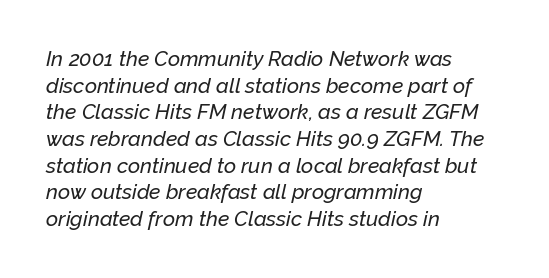
{"italic": "yes", "lean": "right", "slant_degrees": 12, "underline": "no", "align": "left", "line_spacing": "normal", "line_spacing_ratio": 1.27, "letter_spacing": "normal", "letter_spacing_em": 0.0, "glyph_px": 21}
